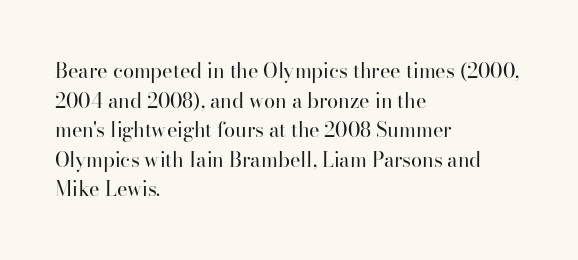
Q: Is the text bold? A: No.
Q: Is the text italic (slanted)? A: No, it is upright.
Q: Is the text underlined? A: No.
Q: How is the paragraph aligned? A: Left-aligned.
Q: Is the spacing between letters normal or unusually wide? A: Normal.
Q: Is the spacing between lines tight, normal or loose? A: Normal.
